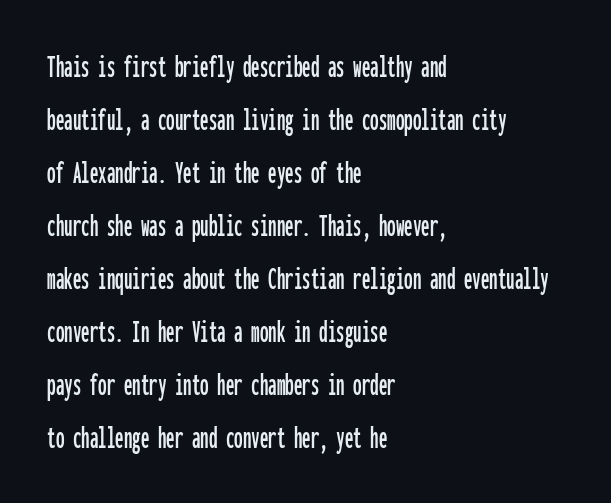
{"serif": "no", "italic": "no", "width": "condensed", "stroke_contrast": "low", "x_height": "medium", "monospaced": "yes", "underline": "no", "align": "left", "line_spacing": "normal", "line_spacing_ratio": 1.56, "letter_spacing": "normal", "letter_spacing_em": 0.0, "glyph_px": 34}
